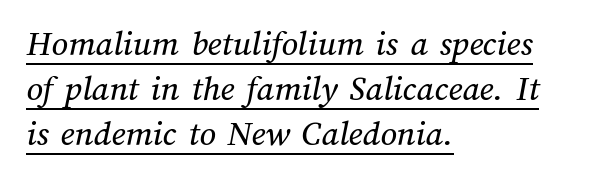
{"width": "normal", "stroke_contrast": "medium", "x_height": "medium", "monospaced": "no", "underline": "yes", "align": "left", "line_spacing": "normal", "line_spacing_ratio": 1.25, "letter_spacing": "normal", "letter_spacing_em": 0.0, "glyph_px": 36}
